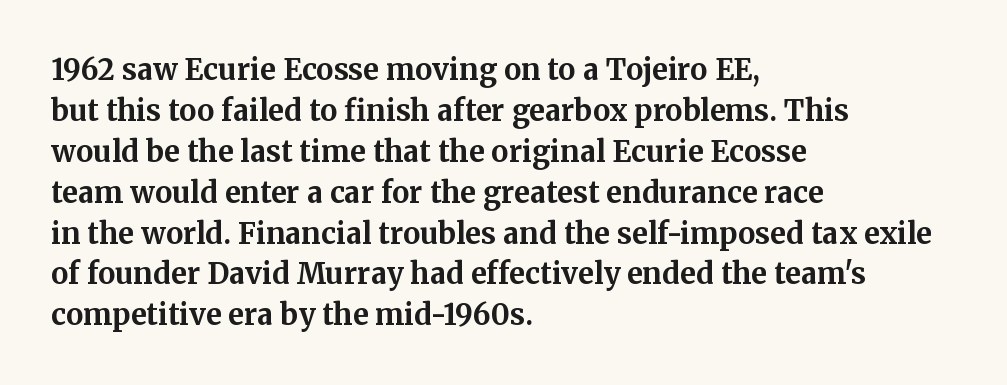
The image shows 29 px bold serif type, upright; set left-aligned, normal line spacing (1.41x), normal letter spacing, not underlined; medium stroke contrast and a medium x-height.
